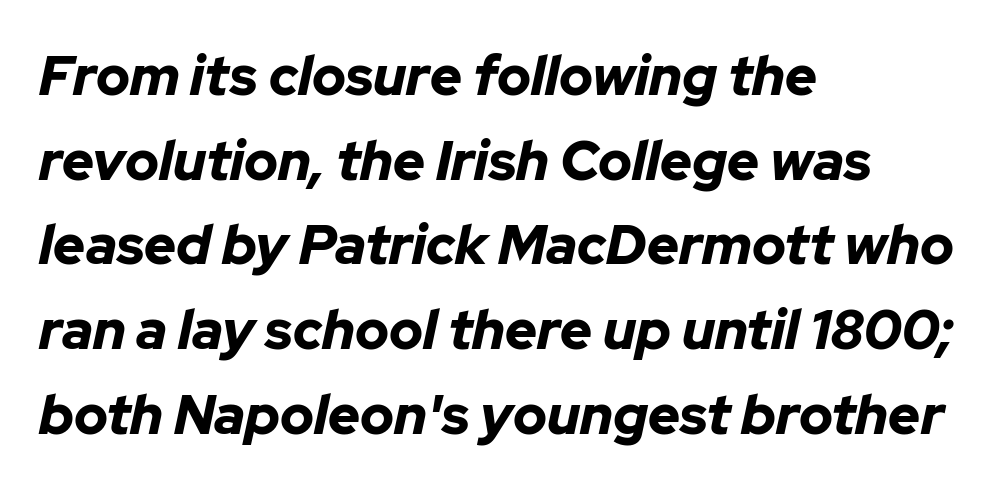
The image shows 55 px bold type, italic (leaning right); set left-aligned, normal line spacing (1.54x), normal letter spacing, not underlined; low stroke contrast and a medium x-height.
